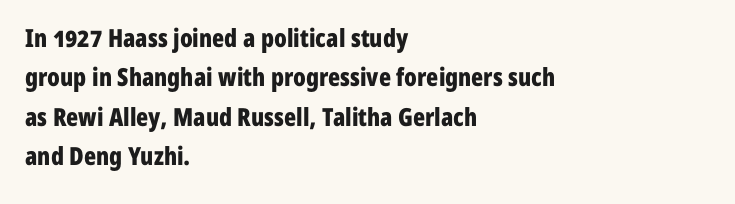
The image shows 25 px bold type, upright; set left-aligned, normal line spacing (1.58x), normal letter spacing, not underlined.
